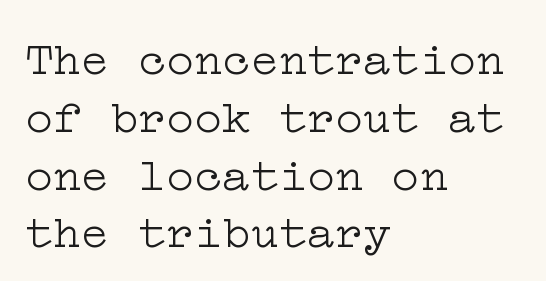
A roman cut, with each character standing at attention. This reads as an unemphasized weight, regular at the heaviest. Which margin do the lines hug? The left one — the right edge is uneven. Default kerning and tracking; the words read as compact shapes. Honestly, there is no underline to notice here at all. Old-style or modern, the face here clearly has serifs.
